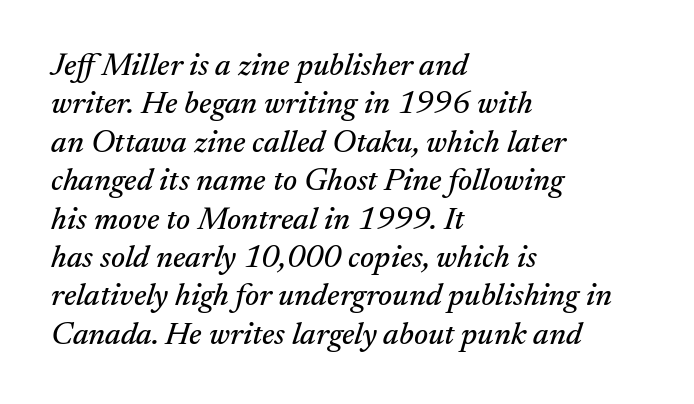
{"serif": "yes", "italic": "yes", "lean": "right", "slant_degrees": 17, "width": "normal", "stroke_contrast": "medium", "x_height": "small", "monospaced": "no", "underline": "no", "align": "left", "line_spacing_ratio": 1.2, "letter_spacing": "normal", "letter_spacing_em": 0.0, "glyph_px": 32}
